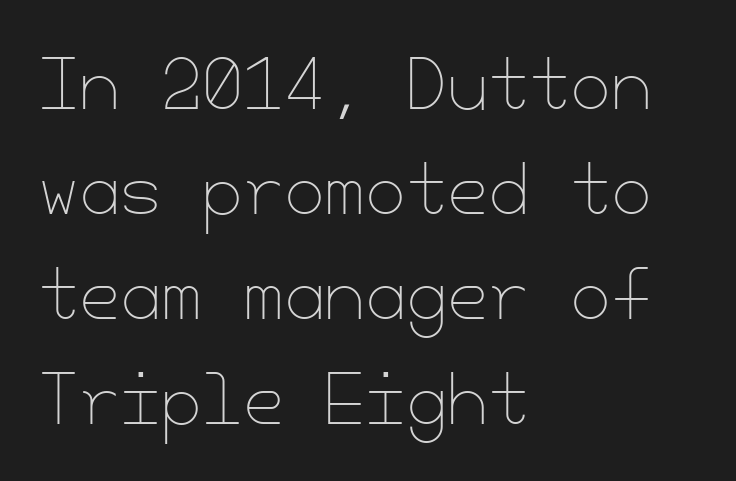
The image shows 66 px thin type, upright; set left-aligned, normal line spacing (1.59x), normal letter spacing, not underlined; low stroke contrast and a small x-height.
